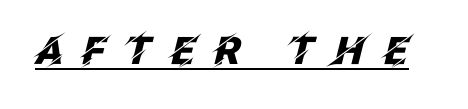
Strong, thick strokes mark this as bold type. The letters are spread apart with noticeably loose tracking. Note the varied advance widths — an 'i' is clearly narrower than an 'm'. Has an underline been added? It has. Does the lettering tilt? It does — this is italic.
